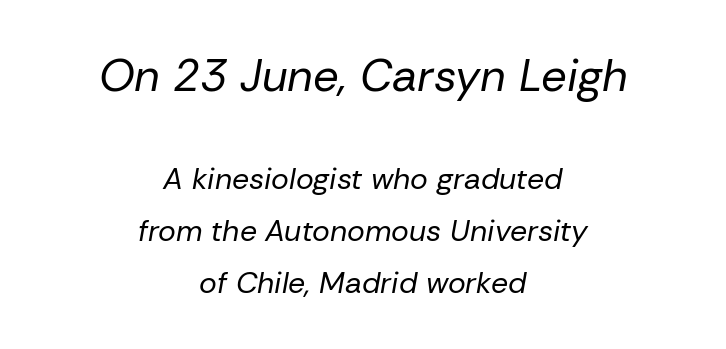
In terms of letterspacing, this is plain default setting. Ink coverage per letter is moderate at most. Check the space under the baseline: it is left empty. Bigger letters appear in the top chunk; the bottom chunk is reduced.
